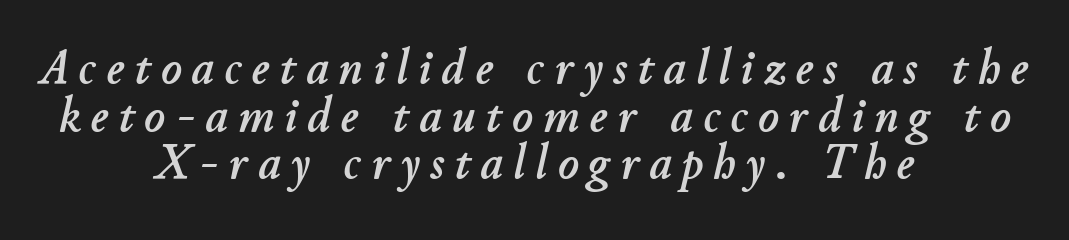
The image shows 49 px text type, italic (leaning right); set centered, tight line spacing (0.97x), unusually wide letter spacing (+0.21 em), not underlined; low stroke contrast and a small x-height.
